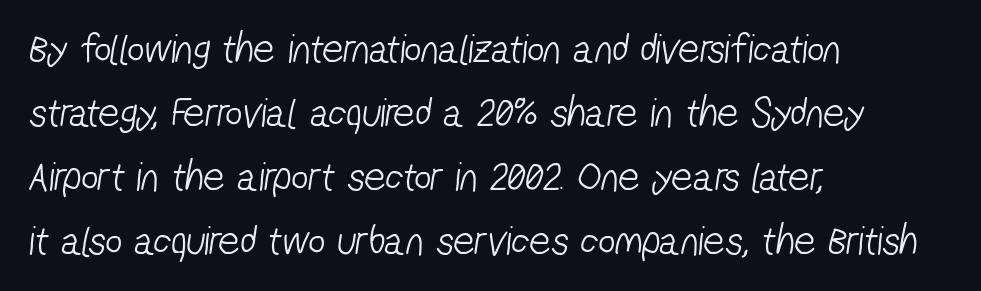
The image shows 42 px light, condensed sans-serif type; set left-aligned, normal line spacing (1.52x), normal letter spacing, not underlined; low stroke contrast and a medium x-height.
